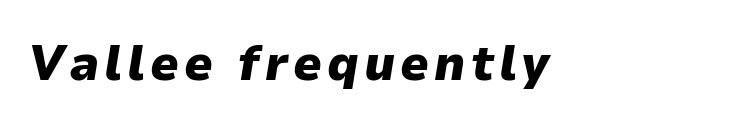
{"italic": "yes", "lean": "right", "slant_degrees": 9, "bold": "yes", "weight": "heavy", "width": "normal", "stroke_contrast": "low", "x_height": "medium", "monospaced": "no", "underline": "no", "align": "left", "glyph_px": 50}
